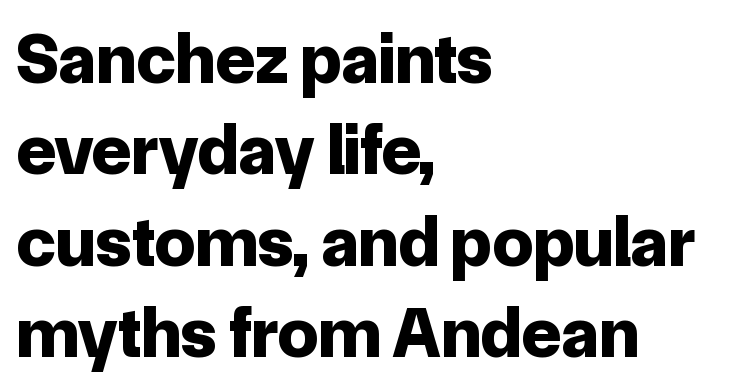
The image shows 72 px bold sans-serif type, upright; set left-aligned, normal line spacing (1.27x), normal letter spacing, not underlined; low stroke contrast and a medium x-height.
